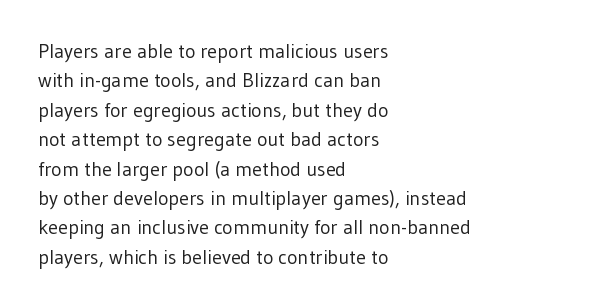
Look at the tracking — it's just the regular setting, nothing added. This sample keeps an unexceptional amount of space between lines. A typesetter would mark this as roman, not italic. Each row of text sits above clean, open space. Ink coverage per letter is moderate at most. This rendering uses left alignment, leaving the right contour irregular.
